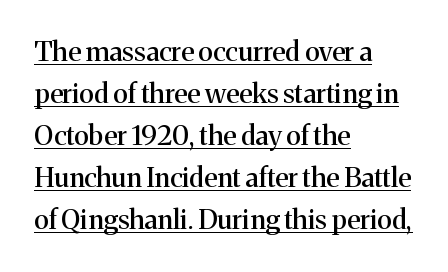
The glyphs are accompanied by a horizontal stroke just below them. Is the letter spacing exaggerated? No — it looks like the ordinary default. Line beginnings align vertically; line endings do not. Rows of type keep a routine distance in the vertical direction. Ascenders rise straight up at ninety degrees.
